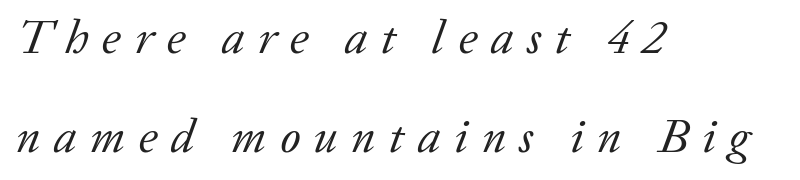
Display-style spreading of the glyphs; the letterfit is very open. Type style note: has serifs. A typesetter would call this leading open, well beyond the default. This rendering uses left alignment, leaving the right contour irregular. The characters are drawn with everyday or finer stroke widths.
